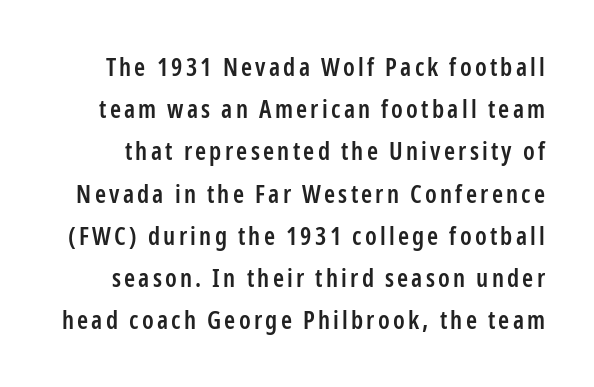
Q: Is the text bold? A: Semi-bold.
Q: Is the text italic (slanted)? A: No, it is upright.
Q: Is the text underlined? A: No.
Q: Is the spacing between lines tight, normal or loose? A: Normal.
